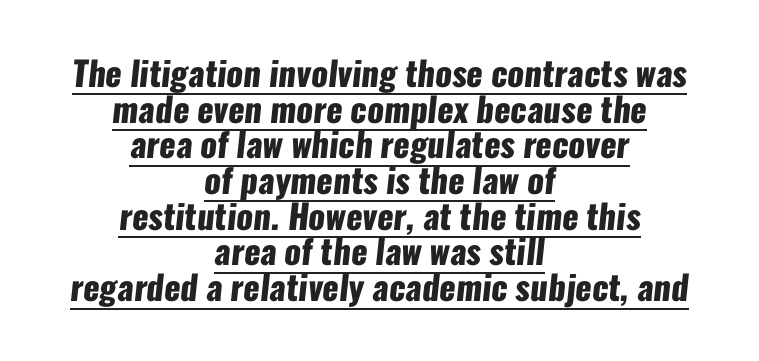
The image shows 34 px heavy, condensed sans-serif type; set centered, tight line spacing (1.05x), normal letter spacing, underlined; low stroke contrast and a medium x-height.
